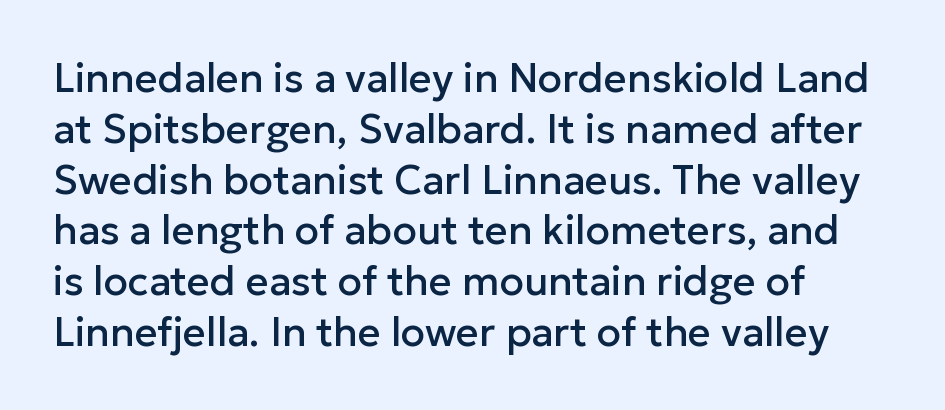
The image shows 40 px sans-serif type, upright; set left-aligned, normal line spacing (1.27x), normal letter spacing, not underlined; low stroke contrast and a medium x-height.
